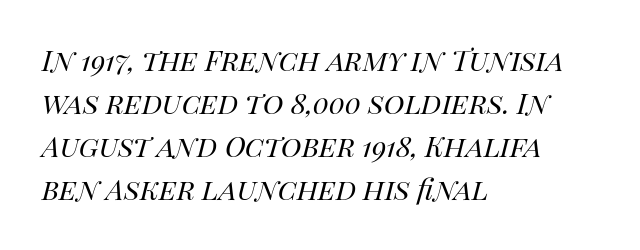
{"italic": "yes", "lean": "right", "slant_degrees": 14, "bold": "no", "weight": "regular", "width": "normal", "stroke_contrast": "high", "x_height": "large", "monospaced": "no", "underline": "no", "align": "left", "line_spacing_ratio": 1.23, "letter_spacing": "normal", "letter_spacing_em": 0.0, "glyph_px": 35}
